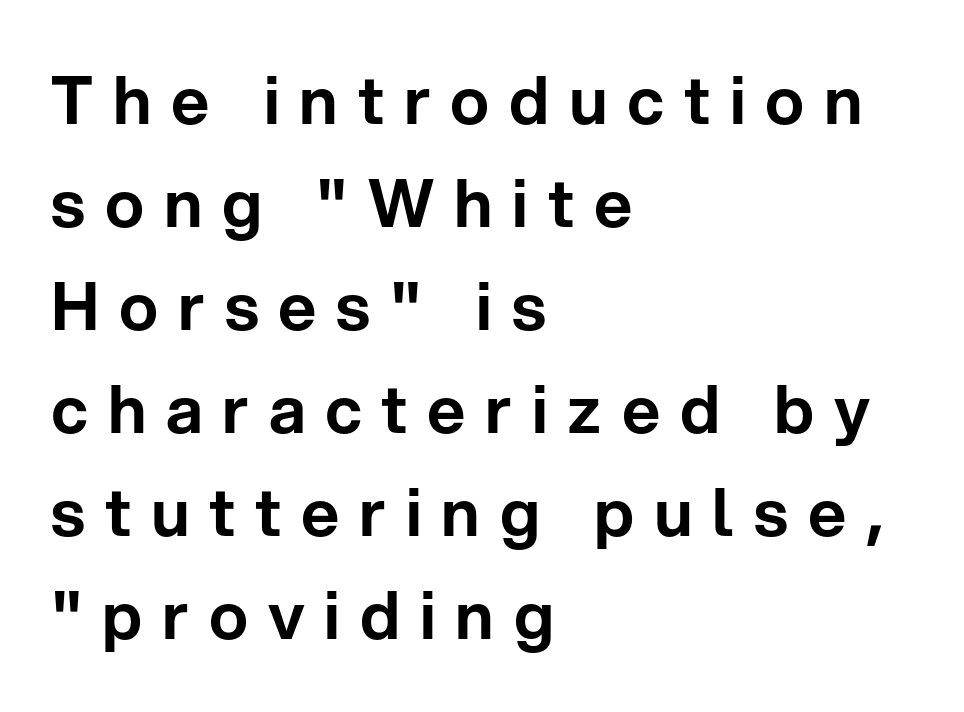
The image shows 66 px sans-serif type, upright; set left-aligned, normal line spacing (1.56x), unusually wide letter spacing (+0.3 em), not underlined; low stroke contrast and a medium x-height.
